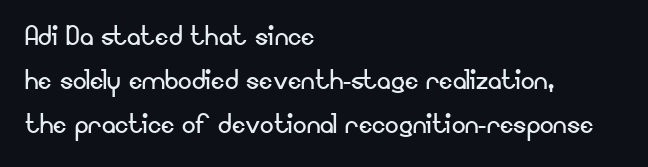
This sample keeps an unexceptional amount of space between lines. The zone under the glyphs is completely vacant. These lines stack with their left ends in a neat column. The weight tops out at a normal text grade. In terms of posture, this sample is upright. Serifs: no, the terminals of the letterforms are clean.
